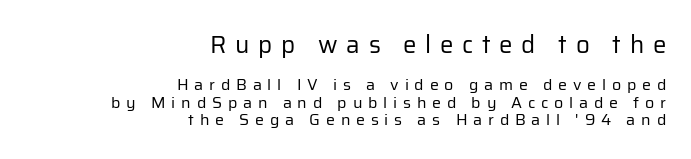
Nope, not italic — everything's standing straight. Block one is the big one; block two sits smaller underneath. The string is rendered with underlining switched off. Is the stroke heavy? The answer is a plain regular-or-lighter. Tracking here is generous; glyphs stand well apart from one another. The rag falls on the left side of this text block.
